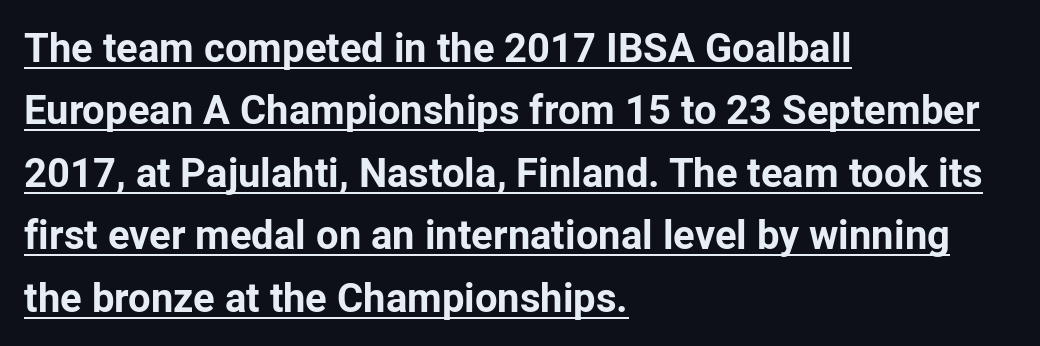
The image shows 40 px bold sans-serif type, upright; set left-aligned, normal line spacing (1.56x), normal letter spacing, underlined; low stroke contrast and a medium x-height.
